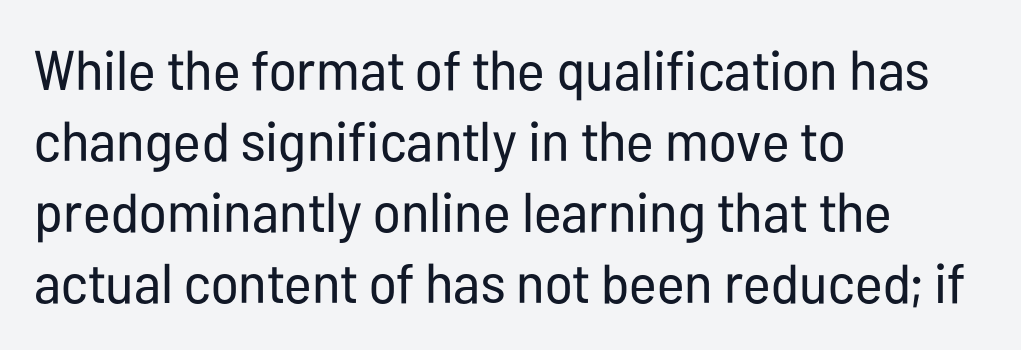
Spacing verdict: proportional, widths tailored to each character. The block of text has a typical density, with ordinary space between rows. No letter is thick-stroked: the sample isn't bold. Tracking value appears to be zero — textbook default spacing. The font family rendered here belongs to the sans-serif group.
